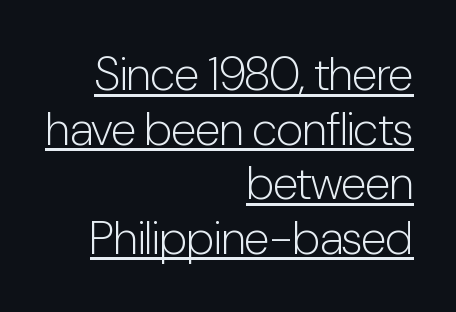
The image shows 47 px light, condensed sans-serif type, upright; set right-aligned, line spacing 1.16x, normal letter spacing, underlined; low stroke contrast and a medium x-height.
